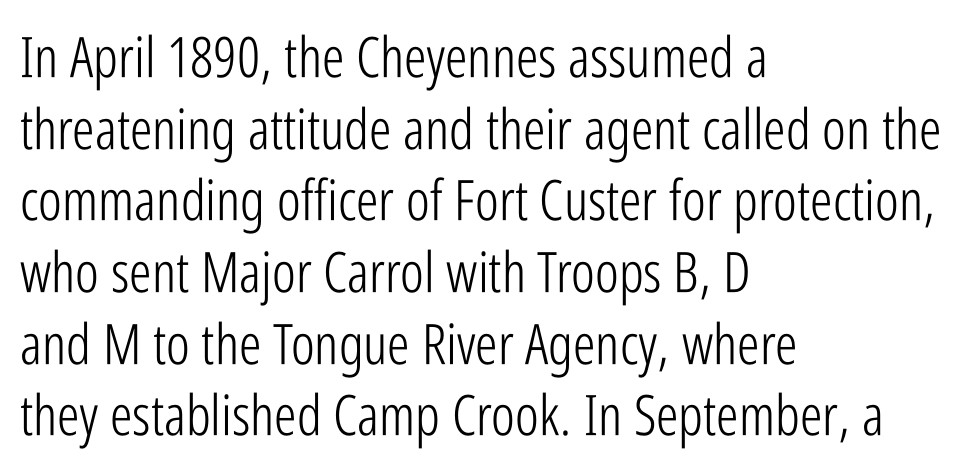
Q: Is the text bold? A: No.
Q: Is the text italic (slanted)? A: No, it is upright.
Q: Is the typeface a serif or a sans-serif typeface? A: Sans-serif.
Q: Is the text underlined? A: No.
Q: How is the paragraph aligned? A: Left-aligned.
Q: Is the spacing between letters normal or unusually wide? A: Normal.
Q: Is the spacing between lines tight, normal or loose? A: Normal.
Q: Width (condensed, normal, or wide)? A: Condensed.
Q: Stroke contrast? A: Low.
Q: x-height? A: Medium.
Q: Monospaced? A: No.
